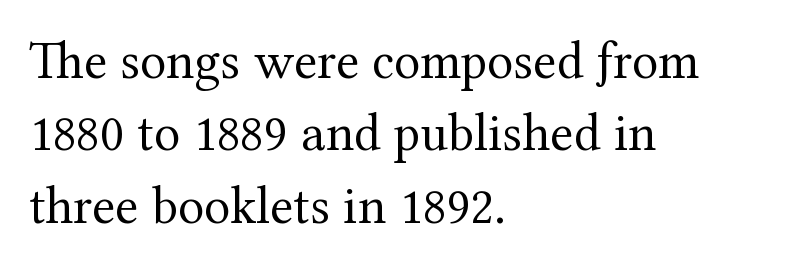
Q: Is the text bold? A: No.
Q: Is the text italic (slanted)? A: No, it is upright.
Q: Is the typeface a serif or a sans-serif typeface? A: Serif.
Q: Is the text underlined? A: No.
Q: How is the paragraph aligned? A: Left-aligned.
Q: Is the spacing between letters normal or unusually wide? A: Normal.
Q: Is the spacing between lines tight, normal or loose? A: Normal.
Q: Width (condensed, normal, or wide)? A: Normal.
Q: Stroke contrast? A: Medium.
Q: x-height? A: Medium.
Q: Monospaced? A: No.
